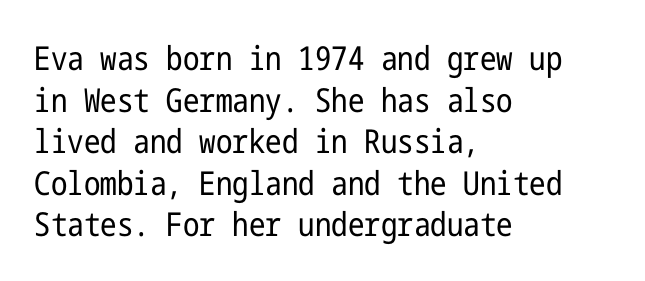
The font sits on the lighter half of the weight spectrum, regular included. The compositor pushed each line to the left boundary. Glyph-to-glyph distance matches everyday printed text. Check under the words: just untouched page. Are there feet on the stems? There aren't — it's a sans. The lettering stays uniformly vertical, giving the passage a roman look.
